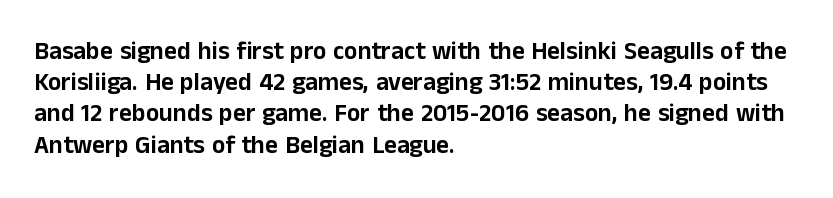
The image shows 25 px text type, upright; set left-aligned, normal line spacing (1.25x), normal letter spacing, not underlined.
